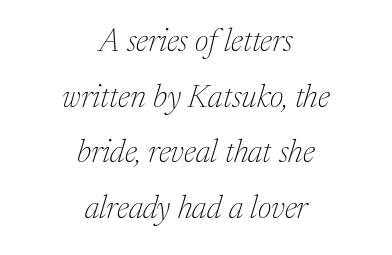
{"serif": "yes", "italic": "yes", "lean": "right", "slant_degrees": 17, "bold": "no", "weight": "thin", "width": "normal", "stroke_contrast": "medium", "x_height": "medium", "monospaced": "no", "underline": "no", "align": "center", "line_spacing_ratio": 1.74, "letter_spacing": "normal", "letter_spacing_em": 0.0, "glyph_px": 32}
